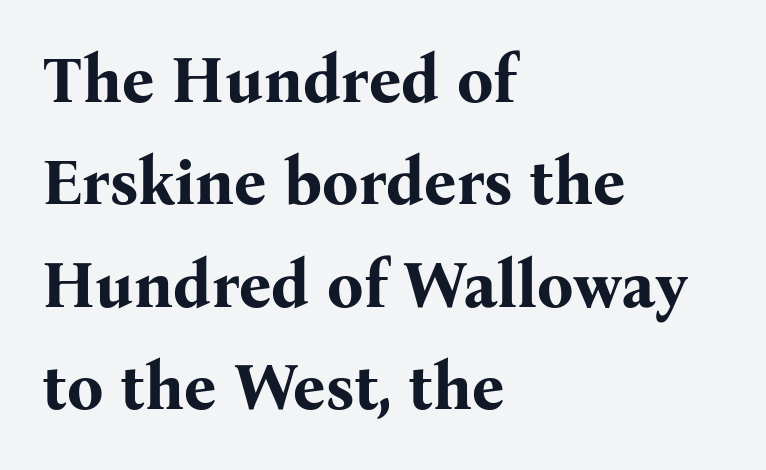
Q: Is the text bold? A: Yes.
Q: Is the text italic (slanted)? A: No, it is upright.
Q: Is the typeface a serif or a sans-serif typeface? A: Serif.
Q: Is the text underlined? A: No.
Q: How is the paragraph aligned? A: Left-aligned.
Q: Is the spacing between letters normal or unusually wide? A: Normal.
Q: Is the spacing between lines tight, normal or loose? A: Normal.
Q: Width (condensed, normal, or wide)? A: Normal.
Q: Stroke contrast? A: Medium.
Q: x-height? A: Medium.
Q: Monospaced? A: No.
